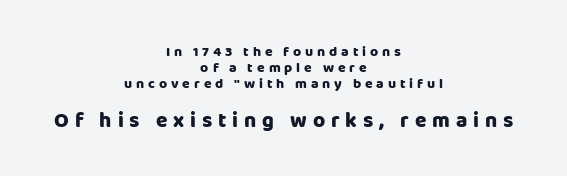
One glance says dense: line gaps are narrower than usual. In terms of posture, this sample is upright. Horizontal alignment here is central, giving a formal, balanced look. The following chunk of copy outweighs the initial chunk in type size.
